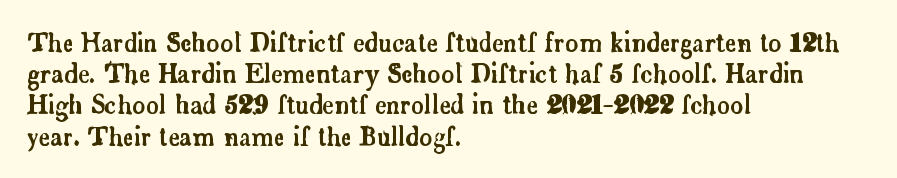
The image shows 25 px text type, upright; set left-aligned, normal line spacing (1.25x), normal letter spacing, not underlined.
